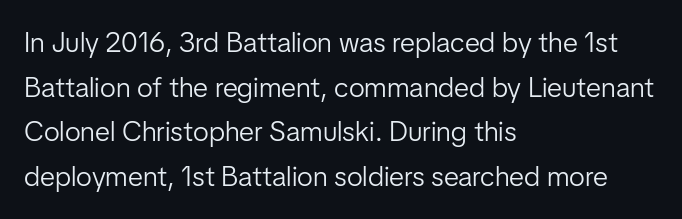
Q: Is the text bold? A: No.
Q: Is the text italic (slanted)? A: No, it is upright.
Q: Is the typeface a serif or a sans-serif typeface? A: Sans-serif.
Q: Is the text underlined? A: No.
Q: How is the paragraph aligned? A: Left-aligned.
Q: Is the spacing between letters normal or unusually wide? A: Normal.
Q: Is the spacing between lines tight, normal or loose? A: Normal.
Q: Width (condensed, normal, or wide)? A: Normal.
Q: Stroke contrast? A: Low.
Q: x-height? A: Medium.
Q: Monospaced? A: No.
